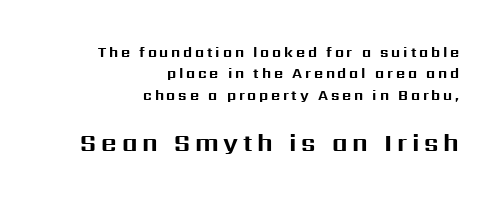
The image shows 24 px bold type, upright; set right-aligned, normal line spacing (1.53x), unusually wide letter spacing (+0.2 em), not underlined; the second (bottom) block is 1.71x larger.
